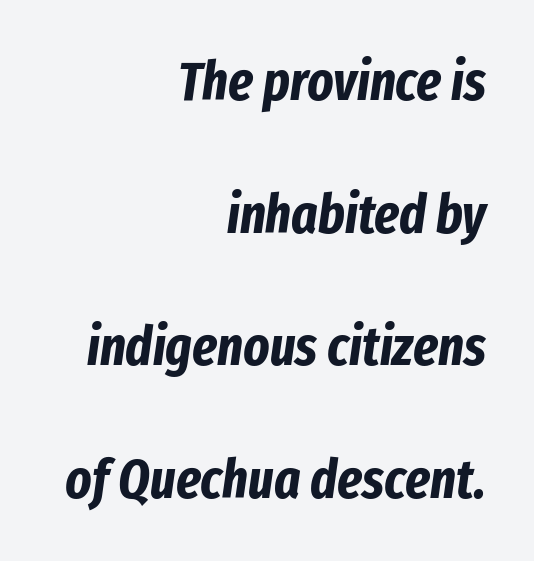
{"italic": "yes", "lean": "right", "slant_degrees": 8, "bold": "yes", "weight": "bold", "width": "condensed", "stroke_contrast": "low", "x_height": "medium", "monospaced": "no", "underline": "no", "align": "right", "line_spacing": "loose", "line_spacing_ratio": 2.41, "letter_spacing": "normal", "letter_spacing_em": 0.0, "glyph_px": 55}
